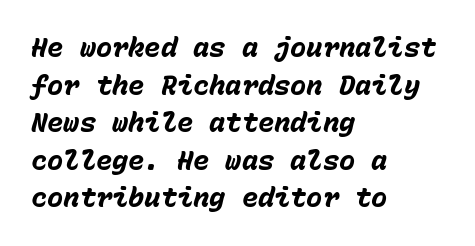
Q: Is the text bold? A: Yes.
Q: Is the text italic (slanted)? A: Yes, it leans right by about 15 degrees.
Q: Is the text underlined? A: No.
Q: How is the paragraph aligned? A: Left-aligned.
Q: Is the spacing between letters normal or unusually wide? A: Normal.
Q: Is the spacing between lines tight, normal or loose? A: Normal.
